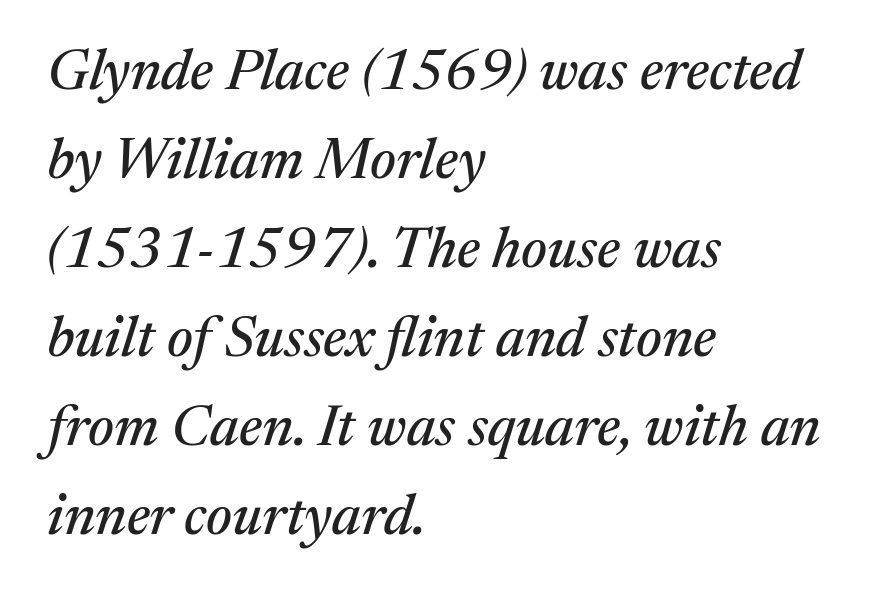
{"serif": "yes", "italic": "yes", "lean": "right", "slant_degrees": 17, "width": "normal", "stroke_contrast": "medium", "x_height": "medium", "monospaced": "no", "underline": "no", "align": "left", "line_spacing": "normal", "line_spacing_ratio": 1.56, "letter_spacing": "normal", "letter_spacing_em": 0.0, "glyph_px": 57}
